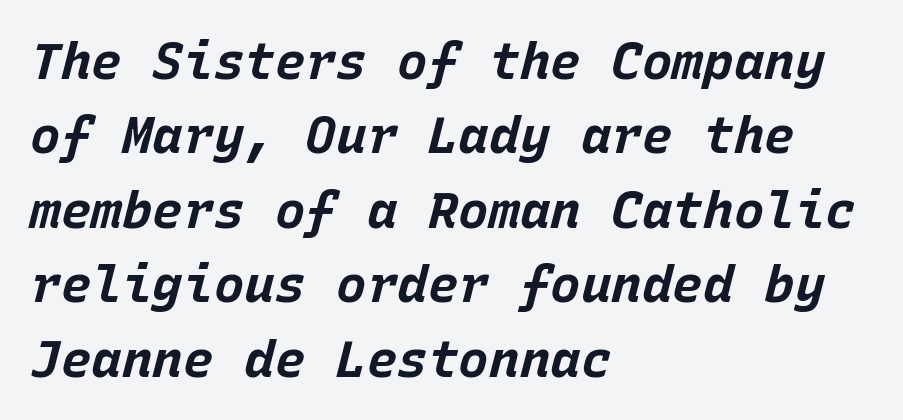
Q: Is the text bold? A: Yes.
Q: Is the text italic (slanted)? A: Yes, it leans right by about 15 degrees.
Q: Is the text underlined? A: No.
Q: How is the paragraph aligned? A: Left-aligned.
Q: Is the spacing between letters normal or unusually wide? A: Normal.
Q: Is the spacing between lines tight, normal or loose? A: Normal.
Q: Width (condensed, normal, or wide)? A: Normal.
Q: Stroke contrast? A: Low.
Q: x-height? A: Large.
Q: Monospaced? A: Yes.
